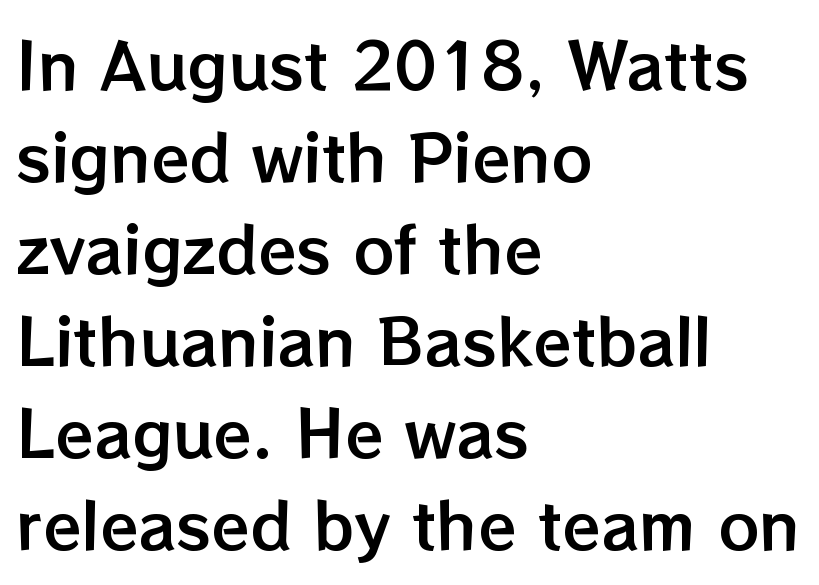
{"italic": "no", "width": "normal", "stroke_contrast": "low", "x_height": "medium", "monospaced": "no", "underline": "no", "align": "left", "line_spacing": "normal", "line_spacing_ratio": 1.46, "letter_spacing": "normal", "letter_spacing_em": 0.0, "glyph_px": 63}
